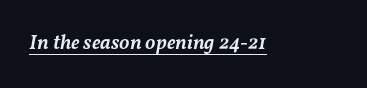
Q: Is the text bold? A: Semi-bold.
Q: Is the text italic (slanted)? A: Yes, it leans right by about 11 degrees.
Q: Is the text underlined? A: Yes.
Q: Is the spacing between letters normal or unusually wide? A: Normal.
